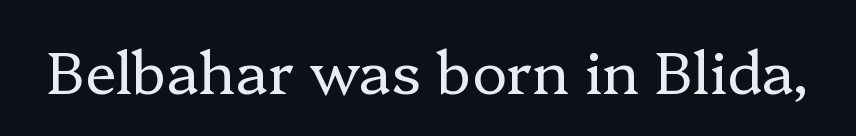
Q: Is the text bold? A: No.
Q: Is the text italic (slanted)? A: No, it is upright.
Q: Is the typeface a serif or a sans-serif typeface? A: Serif.
Q: Is the text underlined? A: No.
Q: Is the spacing between letters normal or unusually wide? A: Normal.
Q: Width (condensed, normal, or wide)? A: Normal.
Q: Stroke contrast? A: Low.
Q: x-height? A: Medium.
Q: Monospaced? A: No.
